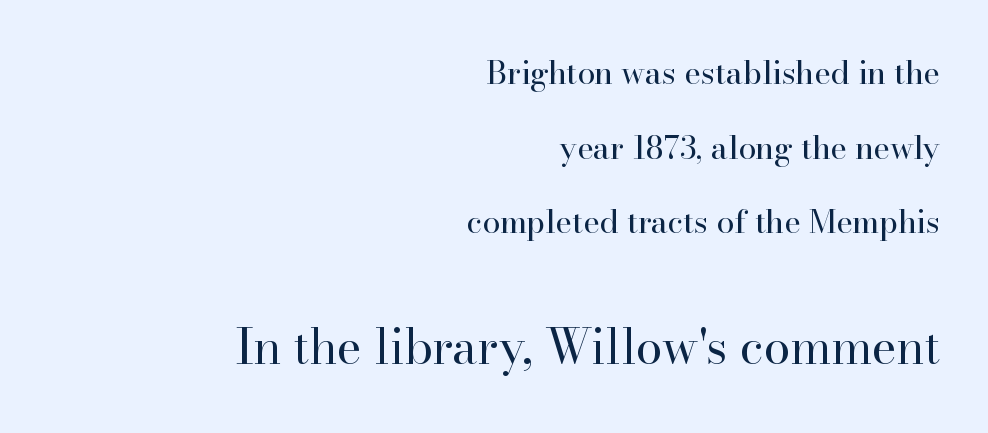
The image shows 48 px regular-weight serif type, upright; set right-aligned, loose line spacing (2.33x), normal letter spacing, not underlined; the second (bottom) block is 1.5x larger; high stroke contrast and a small x-height.
